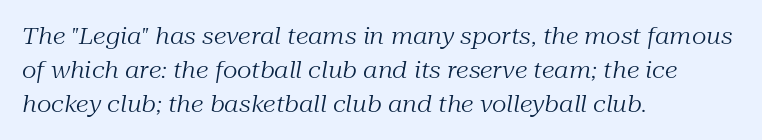
What stands out about the letter spacing? Nothing — it is the standard amount. The line-height multiplier appears to be the usual default. The rag falls on the right side of this text block. These glyphs show unthickened strokes, regular width or finer. Rule under the text: the space is simply empty.
